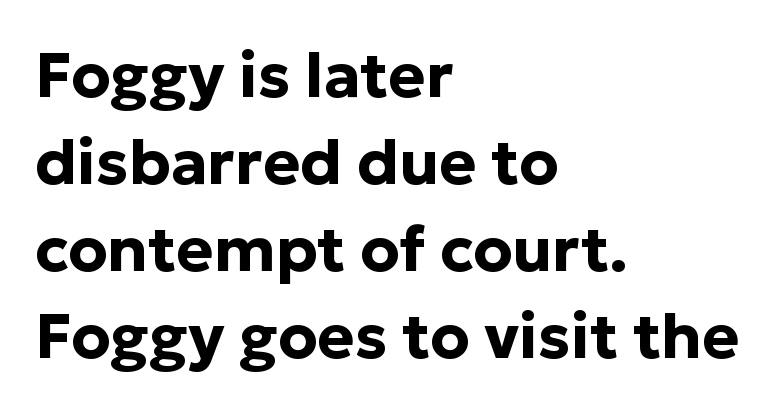
{"serif": "no", "italic": "no", "bold": "yes", "weight": "bold", "width": "normal", "stroke_contrast": "low", "x_height": "medium", "monospaced": "no", "underline": "no", "align": "left", "line_spacing": "normal", "line_spacing_ratio": 1.38, "letter_spacing": "normal", "letter_spacing_em": 0.0, "glyph_px": 63}
